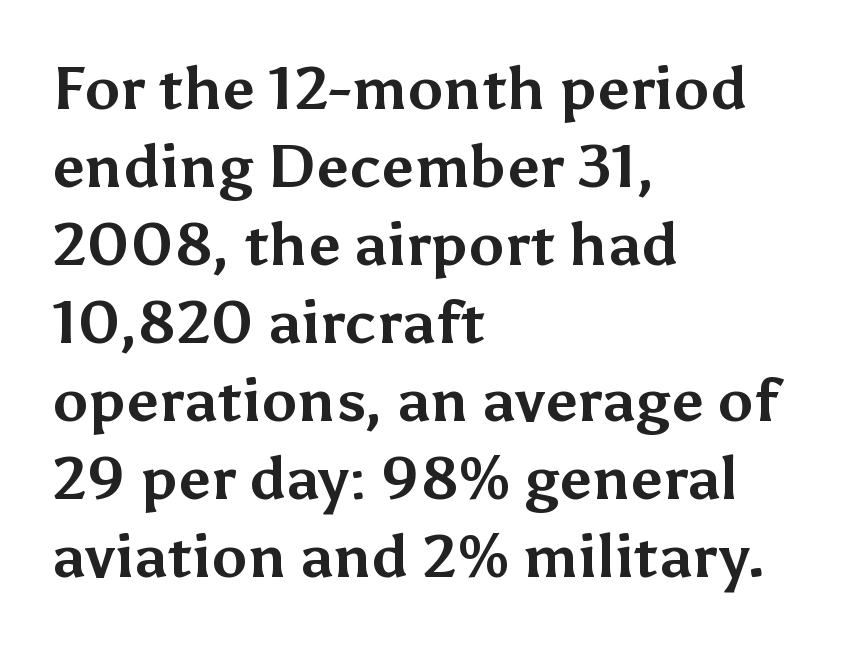
{"serif": "no", "italic": "no", "bold": "yes", "weight": "bold", "width": "normal", "stroke_contrast": "medium", "x_height": "medium", "monospaced": "no", "underline": "no", "align": "left", "line_spacing": "normal", "line_spacing_ratio": 1.3, "letter_spacing": "normal", "letter_spacing_em": 0.0, "glyph_px": 60}
